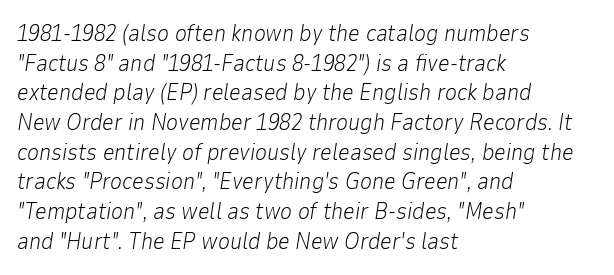
The image shows 23 px text type, italic (leaning right); set left-aligned, normal line spacing (1.29x), normal letter spacing, not underlined.
